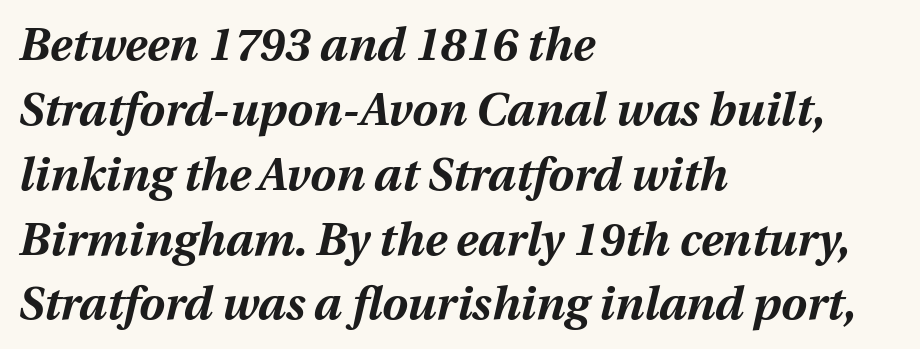
{"italic": "yes", "lean": "right", "slant_degrees": 12, "bold": "yes", "weight": "bold", "width": "normal", "stroke_contrast": "medium", "x_height": "medium", "monospaced": "no", "underline": "no", "align": "left", "line_spacing": "normal", "line_spacing_ratio": 1.41, "letter_spacing": "normal", "letter_spacing_em": 0.0, "glyph_px": 46}
